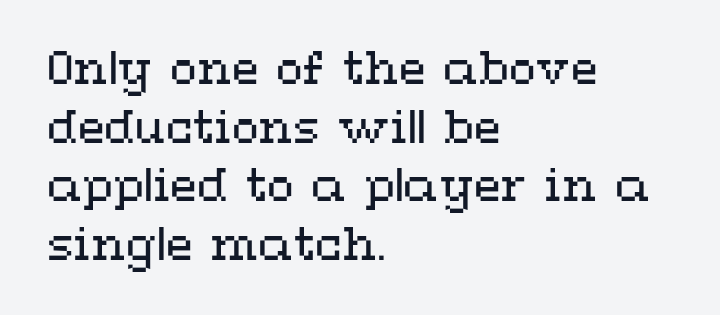
The image shows 44 px regular-weight, wide type, upright; set left-aligned, normal line spacing (1.33x), normal letter spacing, not underlined; medium stroke contrast and a medium x-height.
